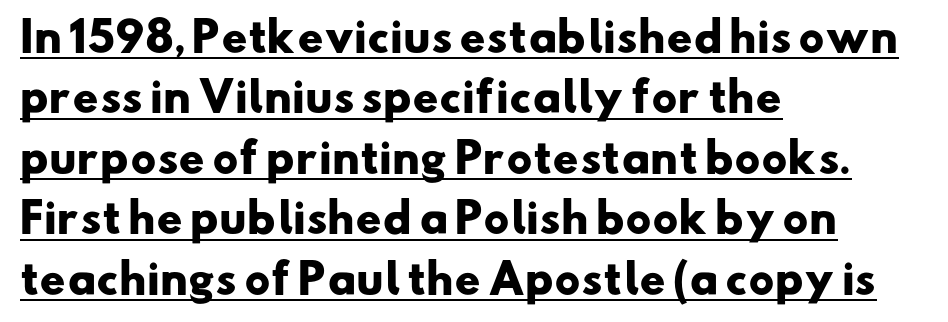
One-word summary of the alignment: left. Does extra space separate the letters? No, they use regular spacing. The letters carry no serifs — their stems end cleanly without finishing strokes. Compared with undecorated copy, this sample adds a rule below the words. Typographic density is high because the face is bold.
